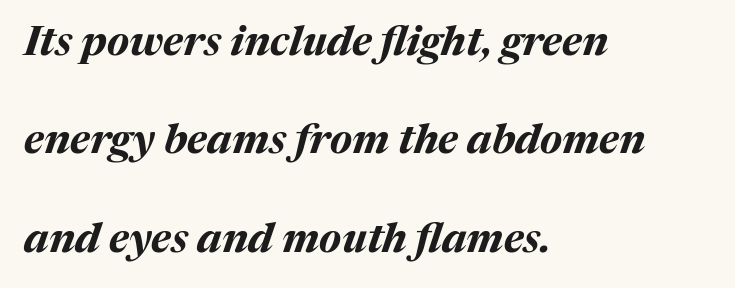
Think of a printed novel: that variable character pitch is what you see here. Spacing between characters is what you'd get straight out of the box. The sample has been set heavy, in full bold. Compared with a centered layout, this one pins lines to the left instead. This block would shrink considerably if given ordinary leading; it's expanded now. Type without underlining.
